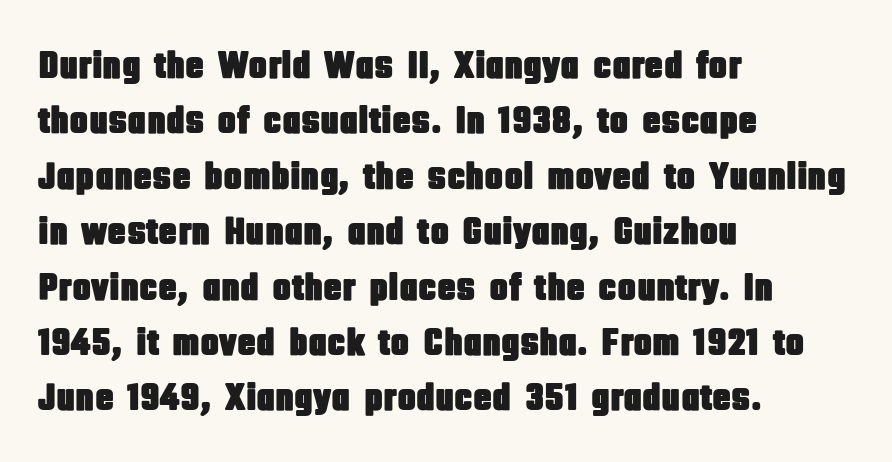
The image shows 39 px condensed sans-serif type, upright; set left-aligned, normal line spacing (1.42x), normal letter spacing, not underlined; low stroke contrast and a large x-height.
